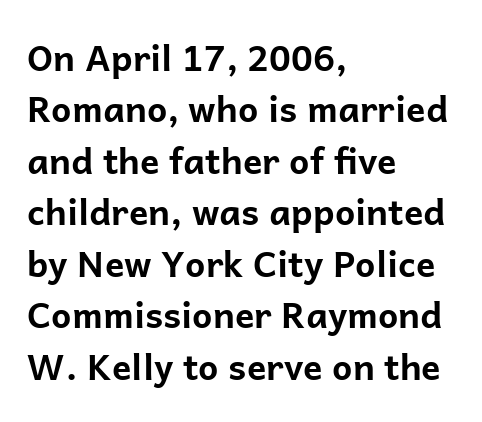
Q: Is the text bold? A: Yes.
Q: Is the text italic (slanted)? A: No, it is upright.
Q: Is the typeface a serif or a sans-serif typeface? A: Sans-serif.
Q: Is the text underlined? A: No.
Q: How is the paragraph aligned? A: Left-aligned.
Q: Is the spacing between letters normal or unusually wide? A: Normal.
Q: Is the spacing between lines tight, normal or loose? A: Normal.
Q: Width (condensed, normal, or wide)? A: Normal.
Q: Stroke contrast? A: Low.
Q: x-height? A: Medium.
Q: Monospaced? A: No.
